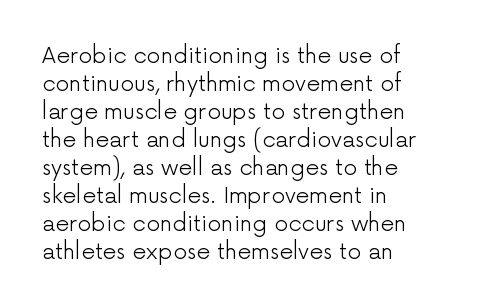
The image shows 22 px text type, upright; set left-aligned, normal line spacing (1.27x), normal letter spacing, not underlined.
